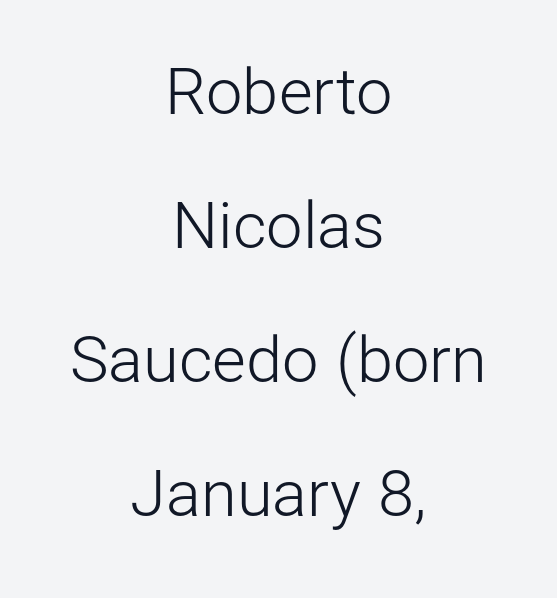
The image shows 65 px light sans-serif type, upright; set centered, loose line spacing (2.06x), normal letter spacing, not underlined; low stroke contrast and a medium x-height.
